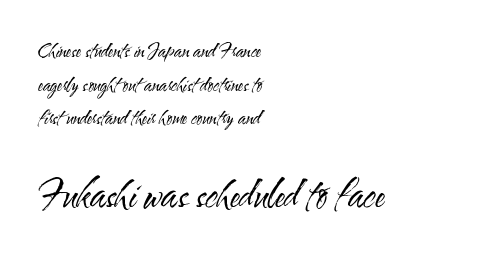
The image shows 38 px regular-weight, condensed sans-serif type; set left-aligned, line spacing 1.77x, normal letter spacing, not underlined; the second (bottom) block is 2.0x larger; medium stroke contrast and a small x-height.
